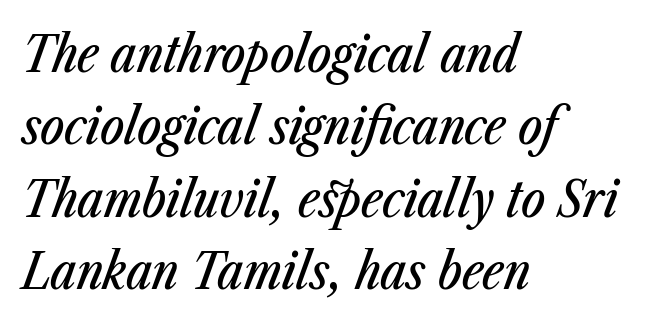
You can tell it's italic because the verticals aren't actually vertical. The rendering keeps characters at their native spacing. Compared with typical paragraphs, the rows here are spaced about the same. Descenders hang freely into open space. Each line starts at the same left margin while the right side varies. This sample has the flowing, uneven cadence of proportional lettering.
